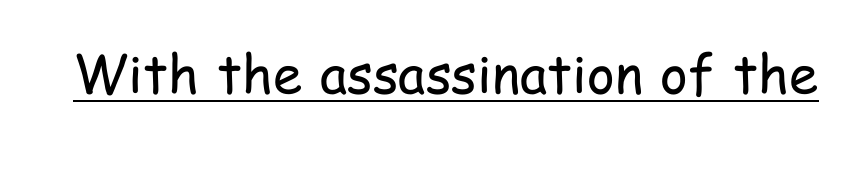
Q: Is the text bold? A: No.
Q: Is the text italic (slanted)? A: No, it is upright.
Q: Is the typeface a serif or a sans-serif typeface? A: Sans-serif.
Q: Is the text underlined? A: Yes.
Q: Is the spacing between letters normal or unusually wide? A: Normal.
Q: Width (condensed, normal, or wide)? A: Condensed.
Q: Stroke contrast? A: Low.
Q: x-height? A: Medium.
Q: Monospaced? A: No.
